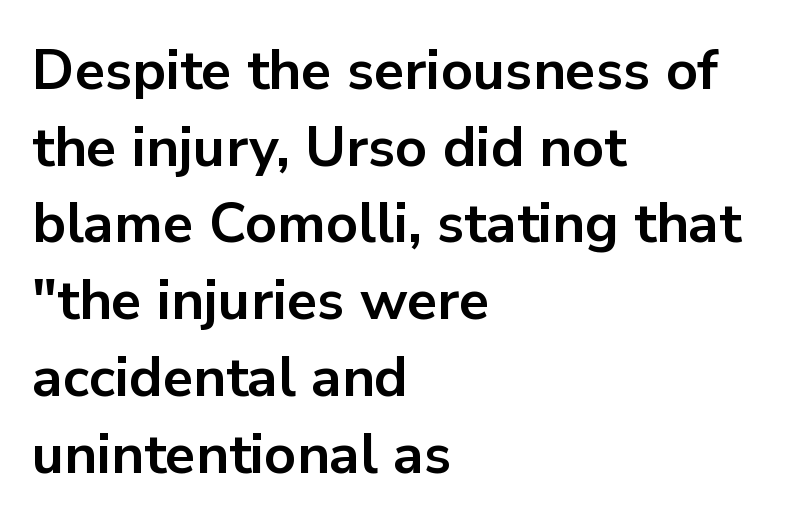
Q: Is the text bold? A: Yes.
Q: Is the text italic (slanted)? A: No, it is upright.
Q: Is the typeface a serif or a sans-serif typeface? A: Sans-serif.
Q: Is the text underlined? A: No.
Q: How is the paragraph aligned? A: Left-aligned.
Q: Is the spacing between letters normal or unusually wide? A: Normal.
Q: Is the spacing between lines tight, normal or loose? A: Normal.
Q: Width (condensed, normal, or wide)? A: Normal.
Q: Stroke contrast? A: Low.
Q: x-height? A: Medium.
Q: Monospaced? A: No.
